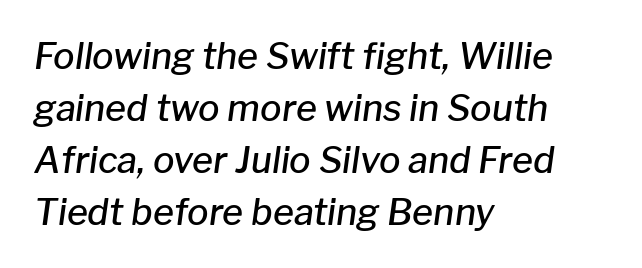
This sample is left-justified, so line endings fall wherever the words run out. The line texture is even and compact thanks to regular tracking. Here the designer chose a conventional face with non-uniform glyph widths. Compared with typical paragraphs, the rows here are spaced about the same.
